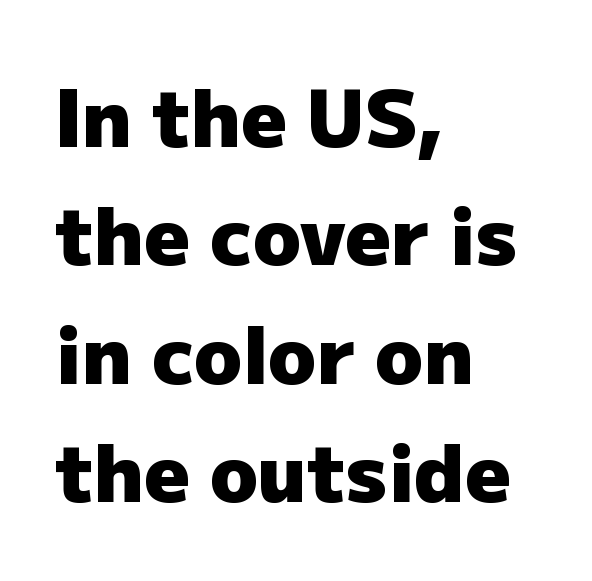
Q: Is the text bold? A: Yes.
Q: Is the text italic (slanted)? A: No, it is upright.
Q: Is the typeface a serif or a sans-serif typeface? A: Sans-serif.
Q: Is the text underlined? A: No.
Q: How is the paragraph aligned? A: Left-aligned.
Q: Is the spacing between letters normal or unusually wide? A: Normal.
Q: Is the spacing between lines tight, normal or loose? A: Normal.
Q: Width (condensed, normal, or wide)? A: Normal.
Q: Stroke contrast? A: Low.
Q: x-height? A: Medium.
Q: Monospaced? A: No.
